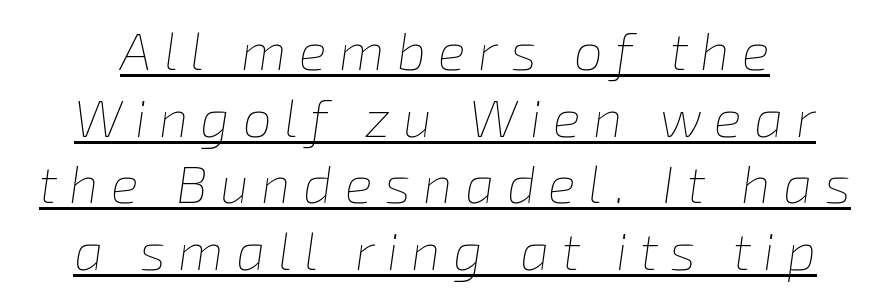
{"italic": "yes", "lean": "right", "slant_degrees": 8, "bold": "no", "weight": "thin", "width": "normal", "stroke_contrast": "low", "x_height": "medium", "monospaced": "no", "underline": "yes", "line_spacing": "normal", "line_spacing_ratio": 1.28, "letter_spacing": "wide", "letter_spacing_em": 0.24, "glyph_px": 52}
